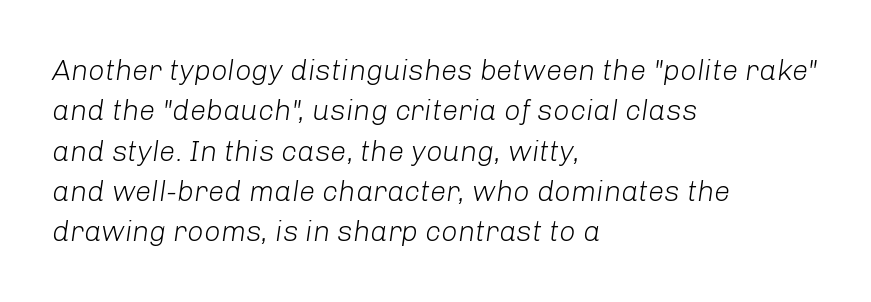
{"italic": "yes", "lean": "right", "slant_degrees": 8, "bold": "no", "weight": "light", "width": "normal", "stroke_contrast": "low", "x_height": "medium", "monospaced": "no", "underline": "no", "align": "left", "line_spacing": "normal", "line_spacing_ratio": 1.39, "letter_spacing": "normal", "letter_spacing_em": 0.0, "glyph_px": 29}
